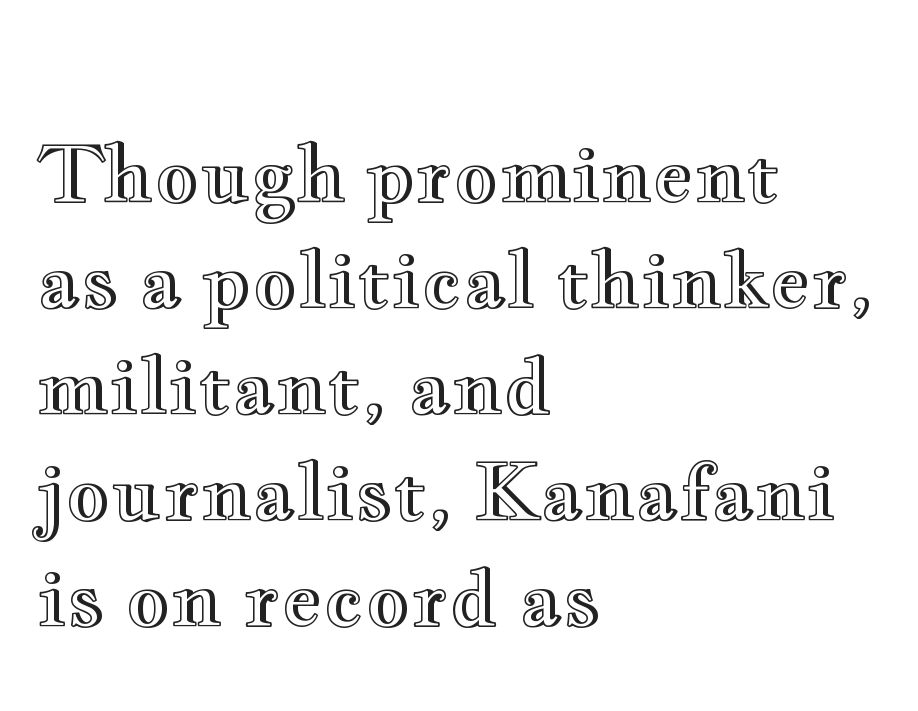
The image shows 78 px wide type, upright; set left-aligned, normal line spacing (1.36x), normal letter spacing, not underlined; a small x-height.
